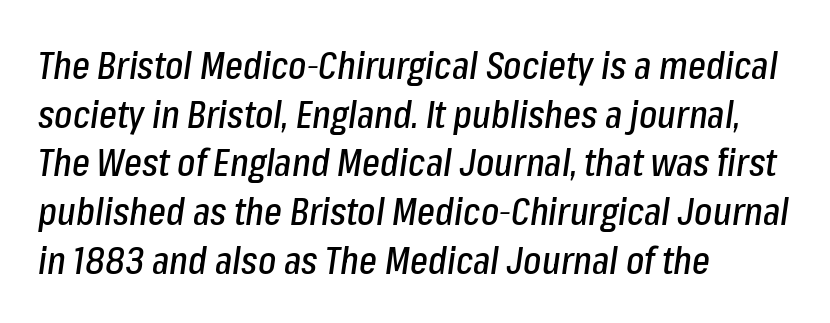
Q: Is the text italic (slanted)? A: Yes, it leans right by about 8 degrees.
Q: Is the text underlined? A: No.
Q: How is the paragraph aligned? A: Left-aligned.
Q: Is the spacing between letters normal or unusually wide? A: Normal.
Q: Is the spacing between lines tight, normal or loose? A: Normal.
Q: Width (condensed, normal, or wide)? A: Condensed.
Q: Stroke contrast? A: Low.
Q: x-height? A: Medium.
Q: Monospaced? A: No.
